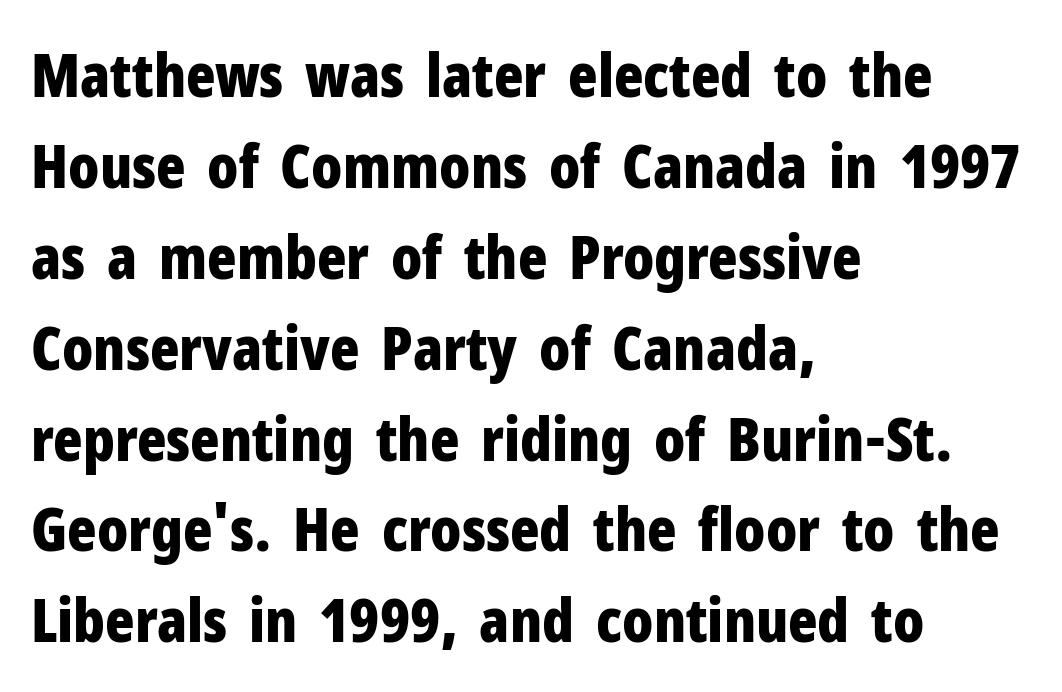
This sample uses an upright cut, with every glyph sitting square on the baseline. Clear beneath every line of the passage. There is no visible air inserted between adjacent glyphs. Chunky letters — that's bold for sure. A typesetter would call this proportional, since set widths differ per character. The setting favours the left margin, as ordinary paragraphs usually do.
